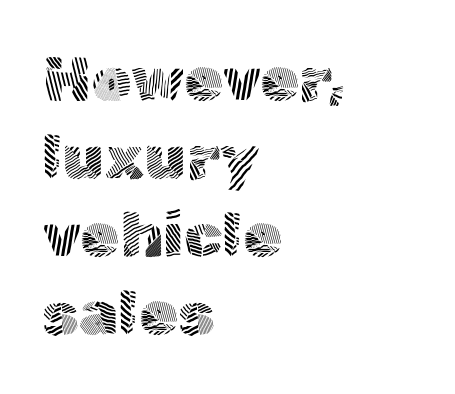
You can tell it's not italic because the verticals are truly vertical. The passage shown is not underscored anywhere. This sample has the flowing, uneven cadence of proportional lettering. Teacher's note: observe the even left margin — that is flush-left alignment.
